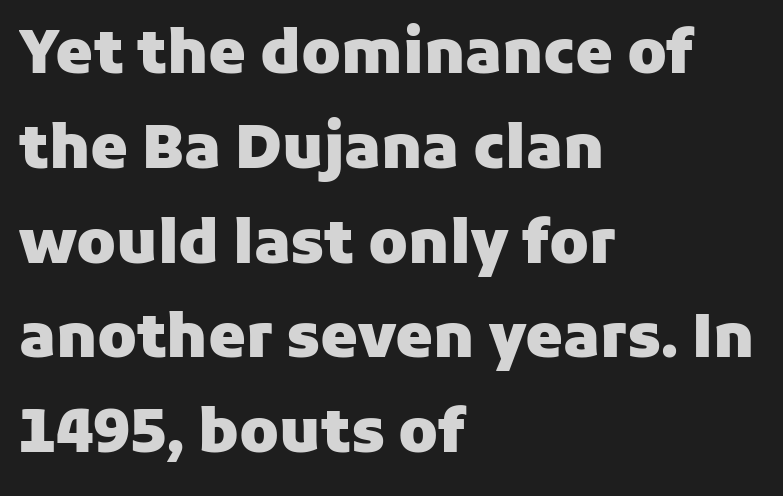
{"serif": "no", "italic": "no", "bold": "yes", "weight": "heavy", "width": "normal", "stroke_contrast": "low", "x_height": "medium", "monospaced": "no", "underline": "no", "align": "left", "line_spacing": "normal", "line_spacing_ratio": 1.58, "letter_spacing": "normal", "letter_spacing_em": 0.0, "glyph_px": 60}
